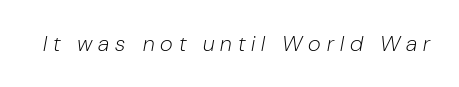
{"italic": "yes", "lean": "right", "slant_degrees": 10, "bold": "no", "underline": "no", "letter_spacing": "wide", "letter_spacing_em": 0.27, "glyph_px": 22}
